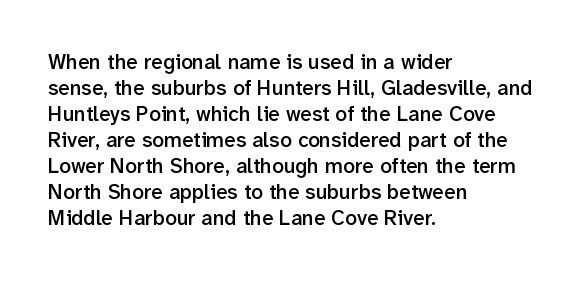
Q: Is the text bold? A: Semi-bold.
Q: Is the text italic (slanted)? A: No, it is upright.
Q: Is the text underlined? A: No.
Q: How is the paragraph aligned? A: Left-aligned.
Q: Is the spacing between letters normal or unusually wide? A: Normal.
